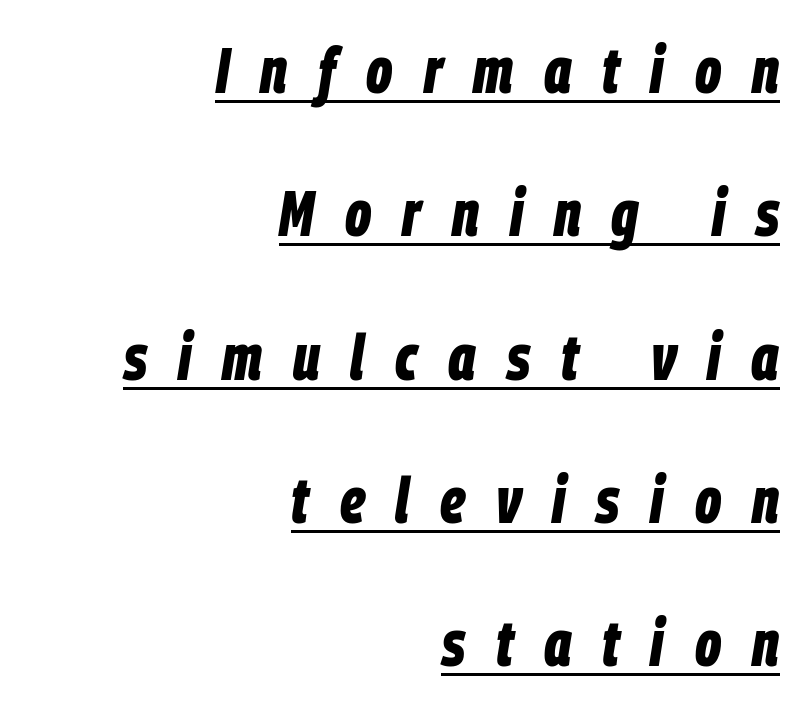
Here the designer chose a conventional face with non-uniform glyph widths. Leading: increased. Here the glyphs are tracked loosely, breaking word shapes into spaced letters. Line endings align vertically; line beginnings do not. The glyphs are accompanied by a horizontal stroke just below them.
